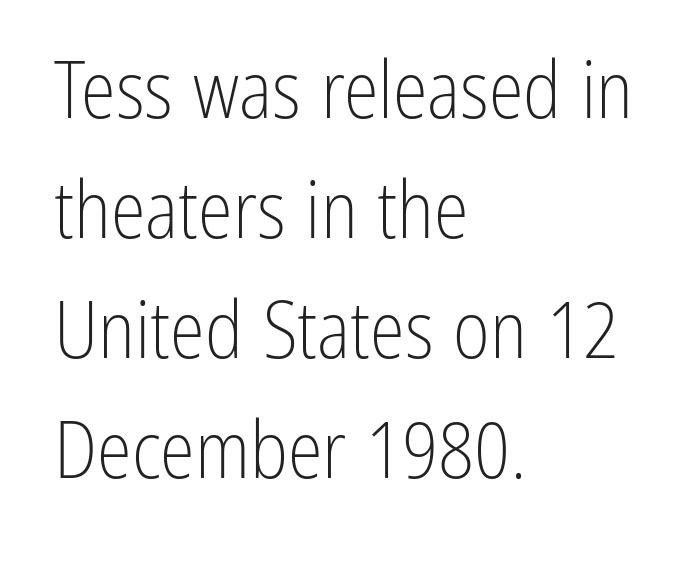
Between one letter and the next there's only the usual sliver of space. Nothing sits at the stroke ends, so this counts as sans-serif. One glance says typical: line gaps are just what's usual. Here the designer chose a conventional face with non-uniform glyph widths. The lines are quadded left. It's the straight-up-and-down kind of type.
